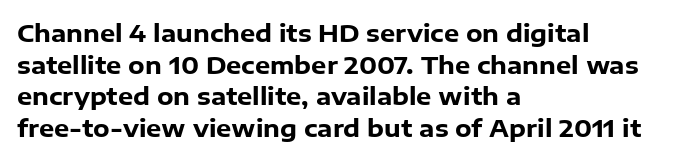
Q: Is the text bold? A: Yes.
Q: Is the text italic (slanted)? A: No, it is upright.
Q: Is the text underlined? A: No.
Q: How is the paragraph aligned? A: Left-aligned.
Q: Is the spacing between letters normal or unusually wide? A: Normal.
Q: Is the spacing between lines tight, normal or loose? A: Normal.
